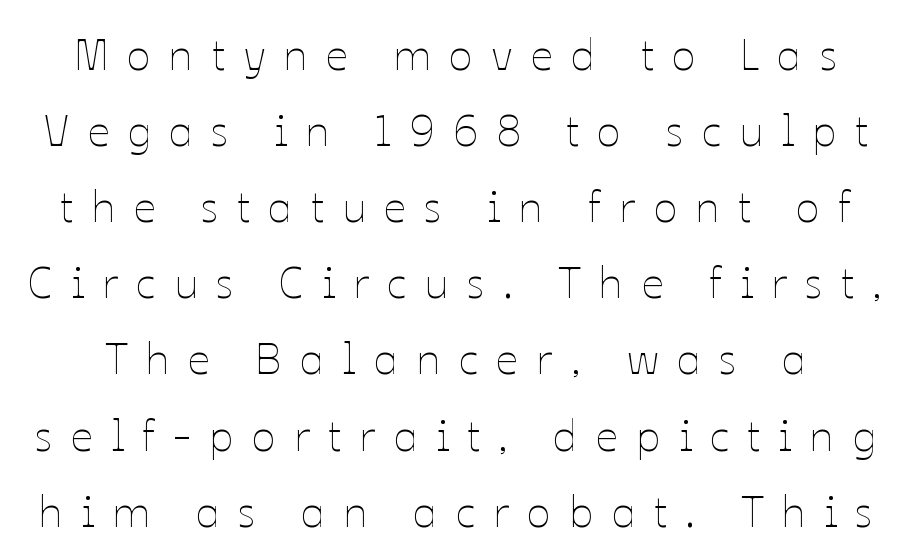
Posture: upright roman. Proportional: the letters do not fall into vertical columns. Weight: not bold — regular or lighter. Unmarked baselines from the first word to the last.
